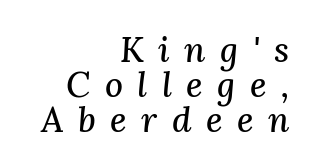
Q: Is the text italic (slanted)? A: Yes, it leans right by about 3 degrees.
Q: Is the typeface a serif or a sans-serif typeface? A: Serif.
Q: Is the text underlined? A: No.
Q: How is the paragraph aligned? A: Right-aligned.
Q: Is the spacing between letters normal or unusually wide? A: Unusually wide.
Q: Is the spacing between lines tight, normal or loose? A: Tight.
Q: Width (condensed, normal, or wide)? A: Normal.
Q: Stroke contrast? A: Medium.
Q: x-height? A: Medium.
Q: Monospaced? A: No.
